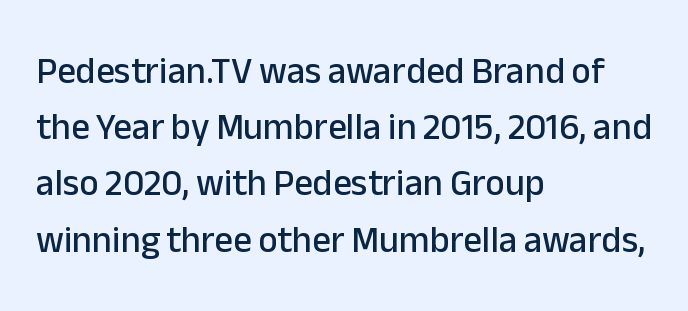
{"serif": "no", "italic": "no", "width": "normal", "stroke_contrast": "low", "x_height": "medium", "monospaced": "no", "underline": "no", "align": "left", "line_spacing": "normal", "line_spacing_ratio": 1.52, "letter_spacing": "normal", "letter_spacing_em": 0.0, "glyph_px": 37}
